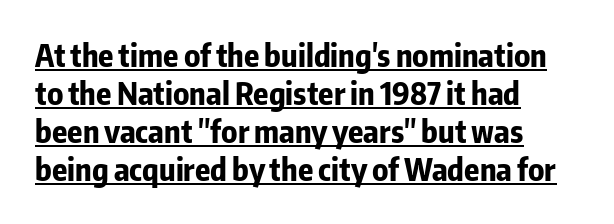
Q: Is the text bold? A: Yes.
Q: Is the text italic (slanted)? A: No, it is upright.
Q: Is the typeface a serif or a sans-serif typeface? A: Sans-serif.
Q: Is the text underlined? A: Yes.
Q: How is the paragraph aligned? A: Left-aligned.
Q: Is the spacing between letters normal or unusually wide? A: Normal.
Q: Width (condensed, normal, or wide)? A: Condensed.
Q: Stroke contrast? A: Low.
Q: x-height? A: Medium.
Q: Monospaced? A: No.
